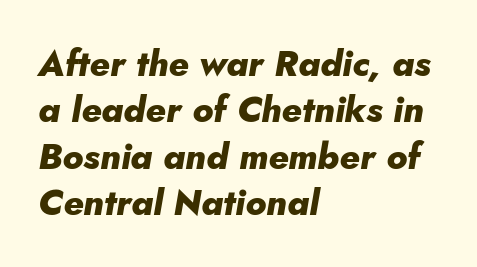
The letters are bold, with thick, heavy strokes. This sample is left-justified, so line endings fall wherever the words run out. Rows of type keep a routine distance in the vertical direction. Proportional: the letters do not fall into vertical columns. Yep, that's italic — everything's leaning.
